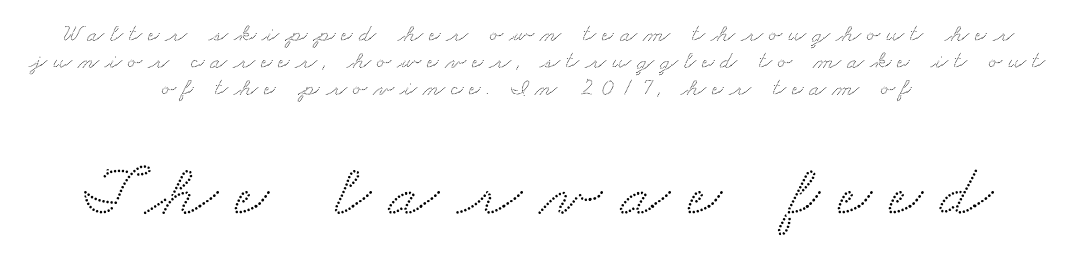
The image shows 74 px wide serif type; set centered, tight line spacing (1.08x), unusually wide letter spacing (+0.24 em), not underlined; the second (bottom) block is 2.96x larger; medium stroke contrast and a small x-height.
